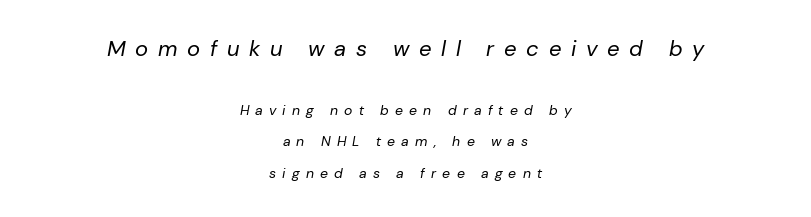
{"italic": "yes", "lean": "right", "slant_degrees": 10, "bold": "no", "underline": "no", "align": "center", "line_spacing": "loose", "line_spacing_ratio": 2.24, "letter_spacing": "wide", "letter_spacing_em": 0.44, "larger_block": "first", "size_ratio": 1.57, "glyph_px": 22}
